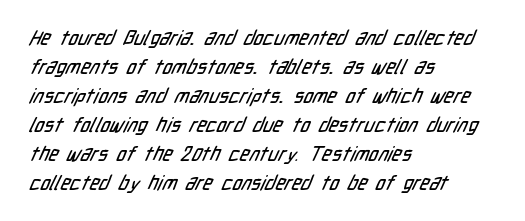
{"underline": "no", "align": "left", "line_spacing": "normal", "line_spacing_ratio": 1.45, "letter_spacing": "normal", "letter_spacing_em": 0.0, "glyph_px": 20}
